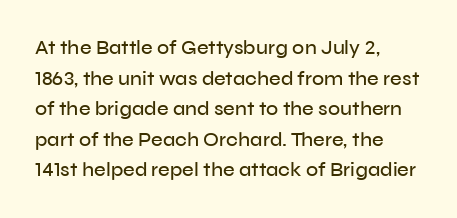
Q: Is the text italic (slanted)? A: No, it is upright.
Q: Is the text underlined? A: No.
Q: How is the paragraph aligned? A: Left-aligned.
Q: Is the spacing between letters normal or unusually wide? A: Normal.
Q: Is the spacing between lines tight, normal or loose? A: Normal.
